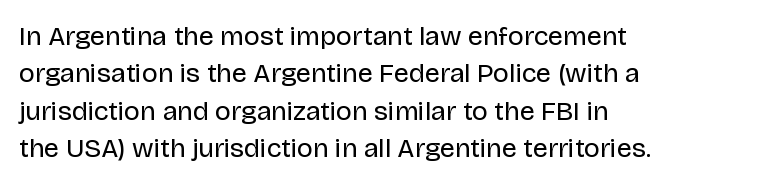
The image shows 27 px text type, upright; set left-aligned, normal line spacing (1.38x), normal letter spacing, not underlined.
